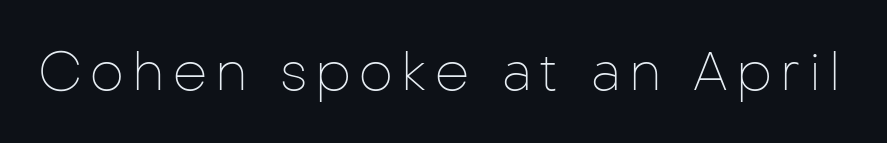
{"serif": "no", "italic": "no", "bold": "no", "weight": "thin", "width": "normal", "stroke_contrast": "low", "x_height": "medium", "monospaced": "no", "underline": "no", "glyph_px": 54}
